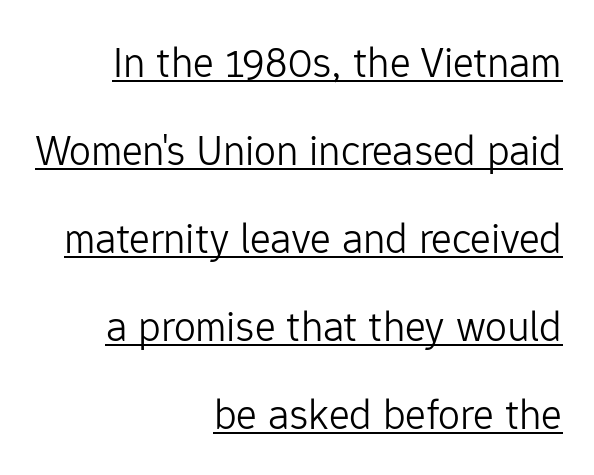
{"serif": "no", "italic": "no", "bold": "no", "weight": "light", "width": "normal", "stroke_contrast": "low", "x_height": "medium", "monospaced": "no", "underline": "yes", "align": "right", "line_spacing": "loose", "line_spacing_ratio": 2.0, "letter_spacing": "normal", "letter_spacing_em": 0.0, "glyph_px": 44}
